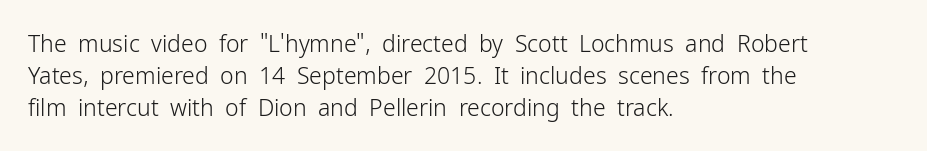
Caption: standard tracking, unaltered. Does the leading feel generous? No, just average. The lines are quadded left. Check the space under the baseline: it is left empty.
